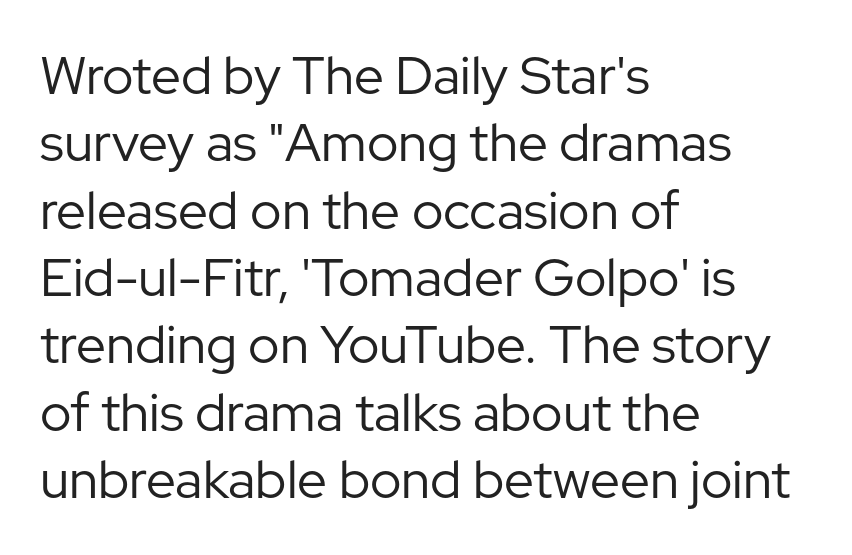
The image shows 53 px regular-weight sans-serif type, upright; set left-aligned, normal line spacing (1.27x), normal letter spacing, not underlined; low stroke contrast and a medium x-height.
